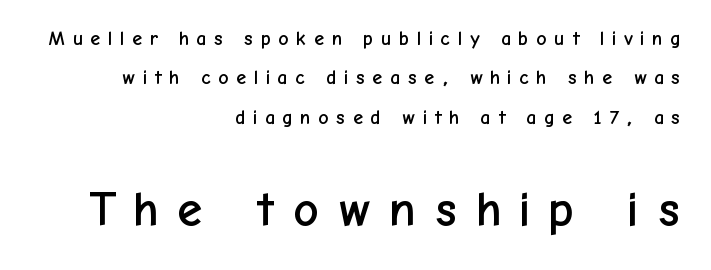
The image shows 50 px sans-serif type, upright; set right-aligned, loose line spacing (1.97x), unusually wide letter spacing (+0.34 em), not underlined; the second (bottom) block is 2.5x larger; low stroke contrast and a medium x-height.
